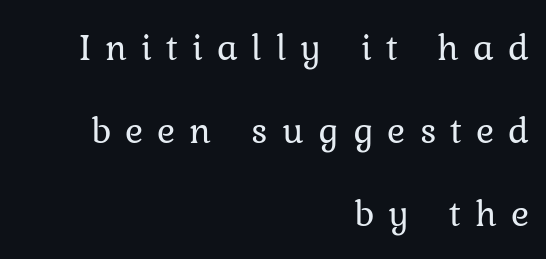
The paragraph has a hard right edge and a soft left edge. The block of text is sparse from top to bottom, with ample space between rows. A typesetter would mark this as roman, not italic. Here the glyphs are tracked loosely, breaking word shapes into spaced letters. Clear beneath every line of the passage.
